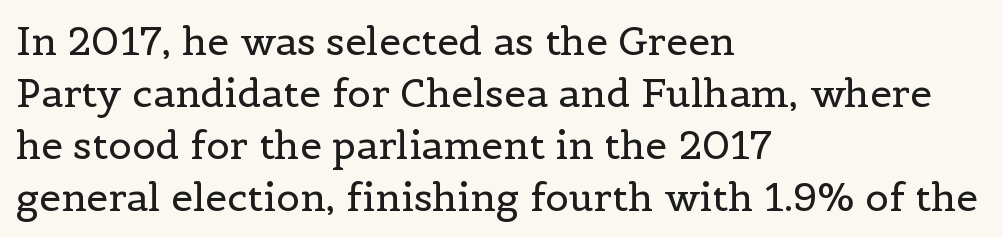
Q: Is the text bold? A: No.
Q: Is the text italic (slanted)? A: No, it is upright.
Q: Is the typeface a serif or a sans-serif typeface? A: Serif.
Q: Is the text underlined? A: No.
Q: How is the paragraph aligned? A: Left-aligned.
Q: Is the spacing between letters normal or unusually wide? A: Normal.
Q: Is the spacing between lines tight, normal or loose? A: Normal.
Q: Width (condensed, normal, or wide)? A: Normal.
Q: x-height? A: Medium.
Q: Monospaced? A: No.
